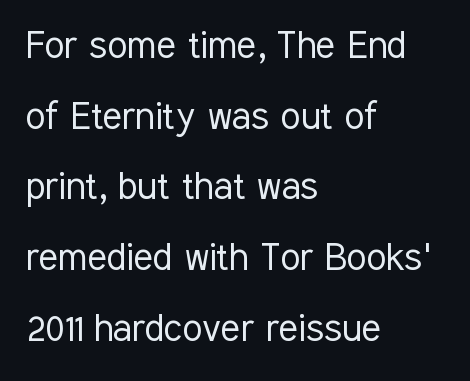
{"serif": "no", "italic": "no", "bold": "no", "weight": "light", "width": "condensed", "stroke_contrast": "low", "x_height": "medium", "monospaced": "no", "underline": "no", "align": "left", "line_spacing": "normal", "line_spacing_ratio": 1.57, "letter_spacing": "normal", "letter_spacing_em": 0.0, "glyph_px": 45}
